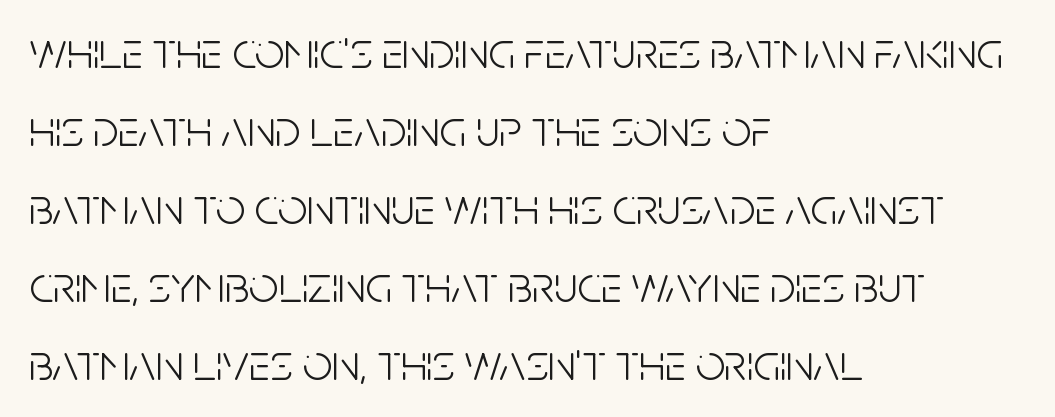
Does the lettering tilt? It doesn't — this is upright. The passage shown stacks its lines at a standard gap. Check where the strokes stop: nothing finishes them off — pure sans. Is the stroke heavy? The answer is a plain regular-or-lighter.
